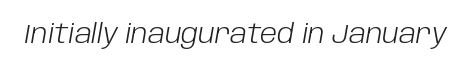
{"italic": "yes", "lean": "right", "slant_degrees": 10, "bold": "no", "underline": "no", "letter_spacing": "normal", "letter_spacing_em": 0.0, "glyph_px": 26}
